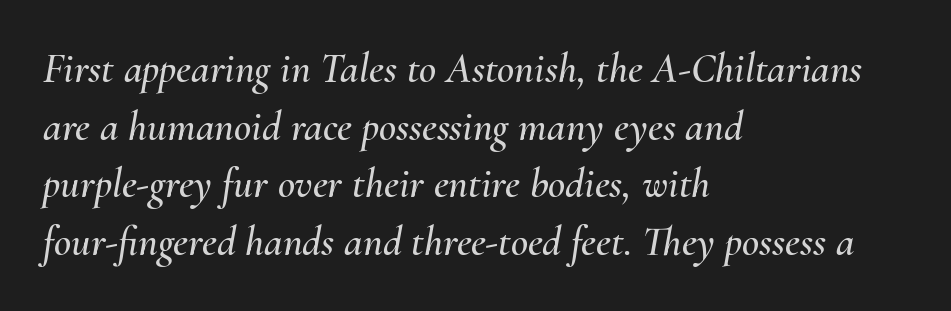
{"italic": "yes", "lean": "right", "slant_degrees": 10, "width": "normal", "stroke_contrast": "medium", "x_height": "small", "monospaced": "no", "underline": "no", "align": "left", "line_spacing": "normal", "line_spacing_ratio": 1.37, "letter_spacing": "normal", "letter_spacing_em": 0.0, "glyph_px": 42}
